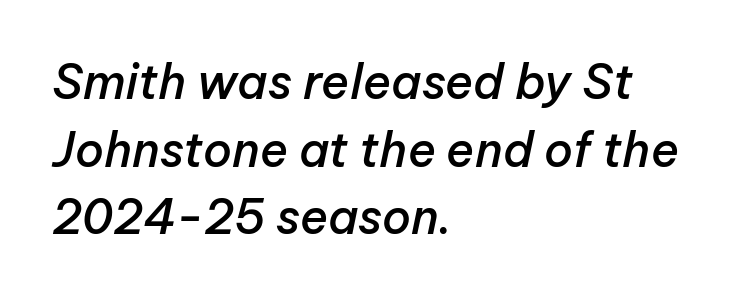
The image shows 47 px semibold type, italic (leaning right); set left-aligned, normal line spacing (1.44x), normal letter spacing, not underlined; low stroke contrast and a medium x-height.
